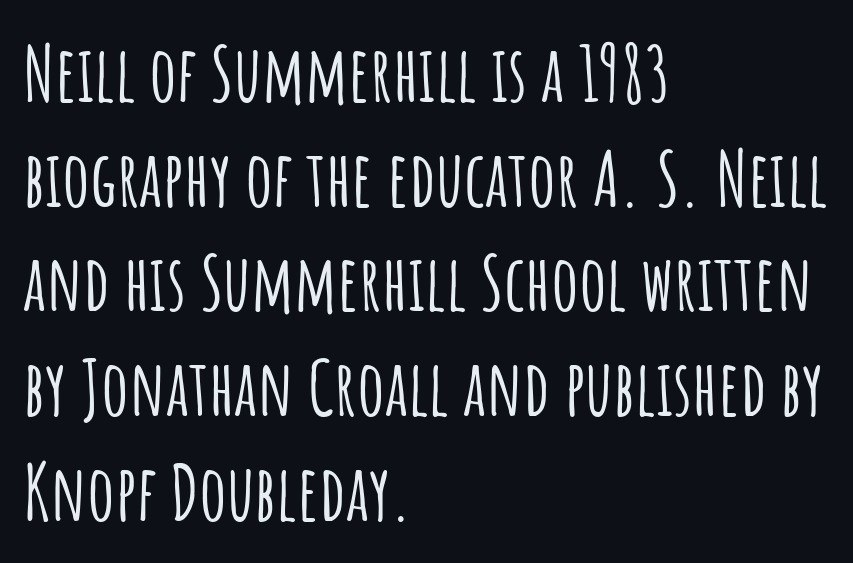
Q: Is the text italic (slanted)? A: No, it is upright.
Q: Is the typeface a serif or a sans-serif typeface? A: Sans-serif.
Q: Is the text underlined? A: No.
Q: How is the paragraph aligned? A: Left-aligned.
Q: Is the spacing between letters normal or unusually wide? A: Normal.
Q: Is the spacing between lines tight, normal or loose? A: Normal.
Q: Width (condensed, normal, or wide)? A: Condensed.
Q: Stroke contrast? A: Low.
Q: x-height? A: Large.
Q: Monospaced? A: No.
